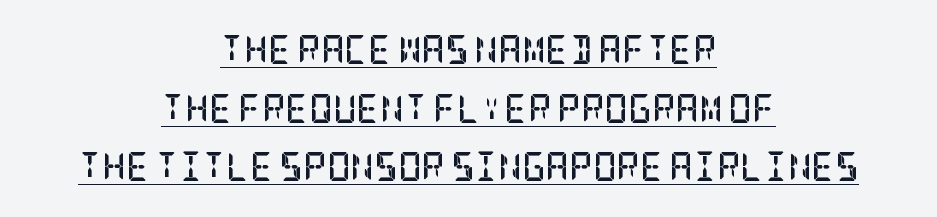
The letters stand upright; this is a roman face. The type family on display is of the serif kind. Is the block centered? Yes — each line is placed symmetrically about the middle. The tracking reads as untouched default to a designer's eye.
